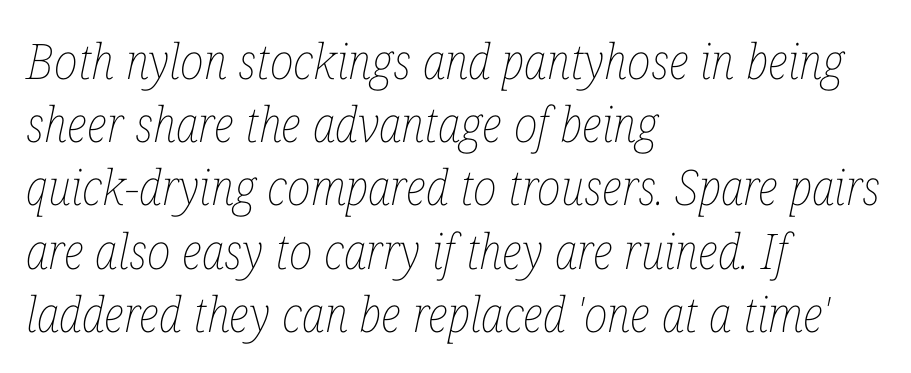
{"italic": "yes", "lean": "right", "slant_degrees": 12, "bold": "no", "weight": "thin", "width": "condensed", "stroke_contrast": "low", "x_height": "medium", "monospaced": "no", "underline": "no", "align": "left", "line_spacing": "normal", "line_spacing_ratio": 1.29, "letter_spacing": "normal", "letter_spacing_em": 0.0, "glyph_px": 49}
